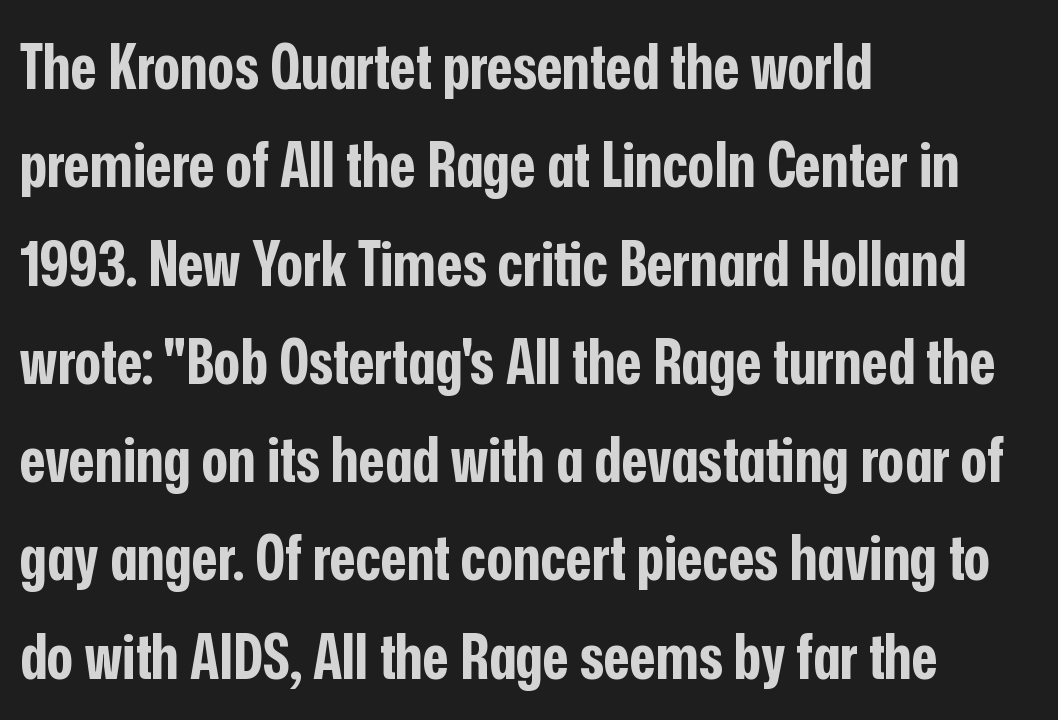
{"serif": "no", "italic": "no", "bold": "yes", "weight": "bold", "width": "condensed", "stroke_contrast": "low", "x_height": "medium", "monospaced": "no", "underline": "no", "align": "left", "line_spacing": "normal", "line_spacing_ratio": 1.56, "letter_spacing": "normal", "letter_spacing_em": 0.0, "glyph_px": 63}
